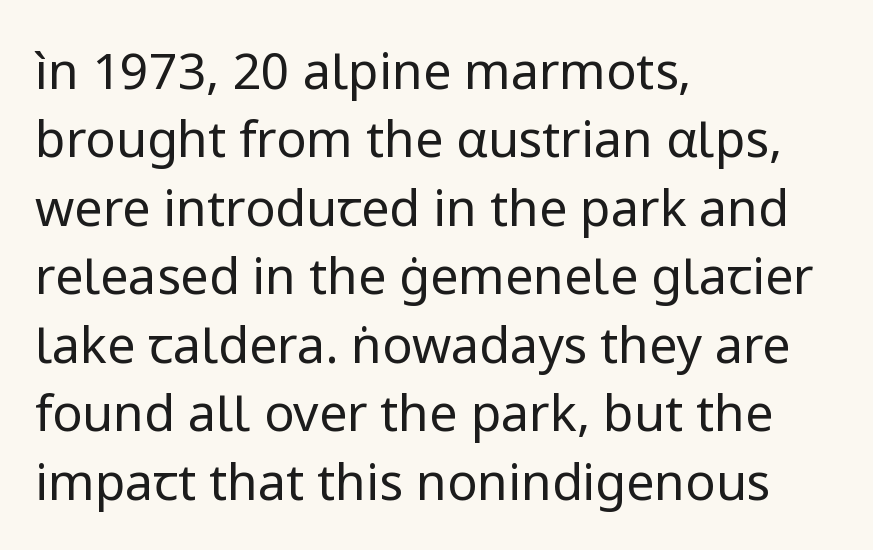
{"serif": "no", "italic": "no", "bold": "no", "weight": "regular", "width": "normal", "stroke_contrast": "low", "x_height": "medium", "monospaced": "no", "underline": "no", "align": "left", "line_spacing": "normal", "line_spacing_ratio": 1.37, "letter_spacing": "normal", "letter_spacing_em": 0.0, "glyph_px": 50}
